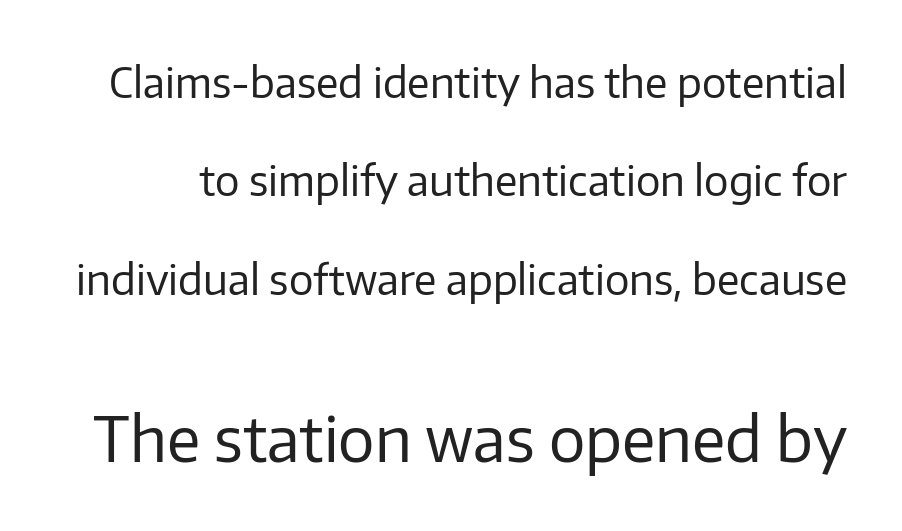
{"serif": "no", "italic": "no", "bold": "no", "weight": "regular", "width": "normal", "stroke_contrast": "low", "x_height": "medium", "monospaced": "no", "underline": "no", "line_spacing": "loose", "line_spacing_ratio": 2.4, "letter_spacing": "normal", "letter_spacing_em": 0.0, "larger_block": "second", "size_ratio": 1.49, "glyph_px": 61}
